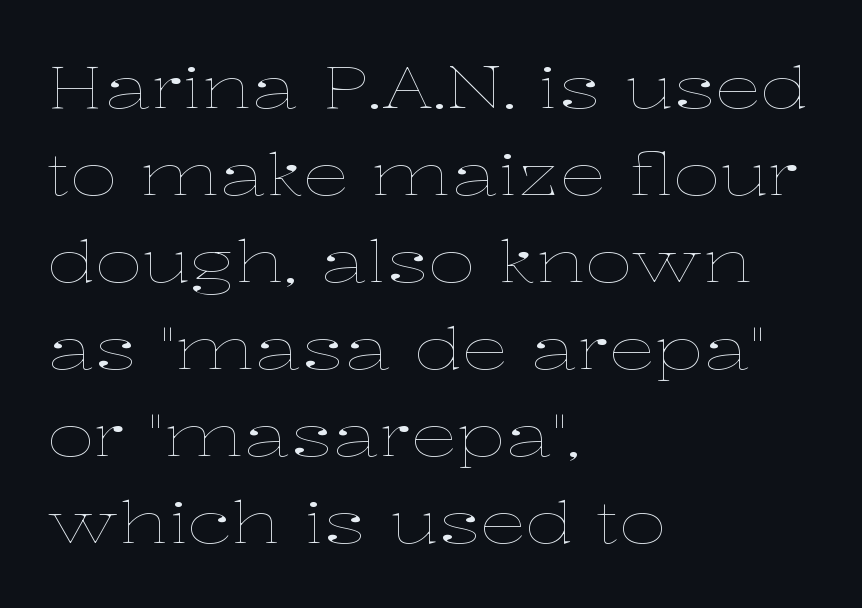
{"italic": "no", "bold": "no", "weight": "thin", "width": "wide", "stroke_contrast": "low", "x_height": "medium", "monospaced": "no", "underline": "no", "align": "left", "line_spacing": "normal", "line_spacing_ratio": 1.5, "letter_spacing": "normal", "letter_spacing_em": 0.0, "glyph_px": 58}
